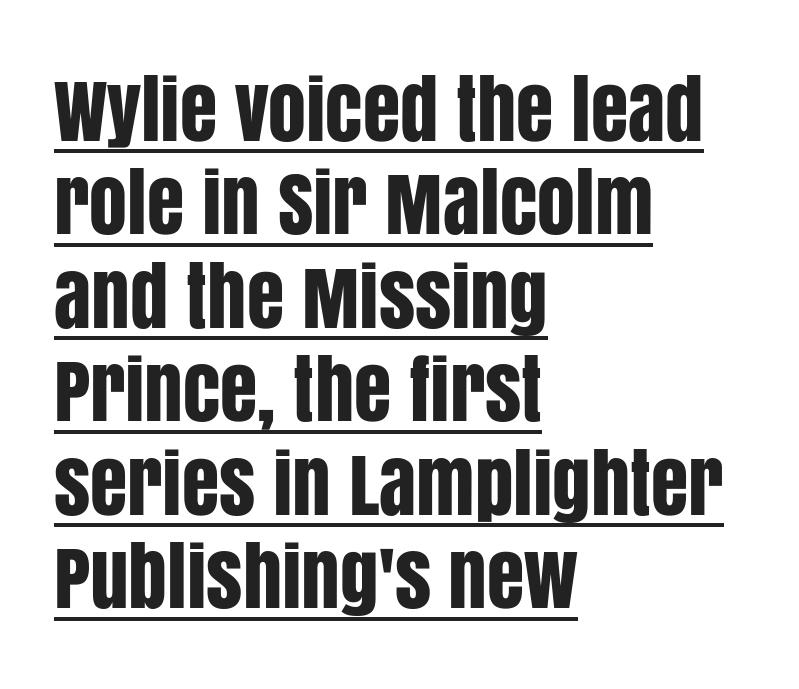
{"serif": "no", "italic": "no", "width": "condensed", "stroke_contrast": "low", "x_height": "large", "monospaced": "no", "underline": "yes", "align": "left", "line_spacing_ratio": 1.23, "letter_spacing": "normal", "letter_spacing_em": 0.0, "glyph_px": 76}
